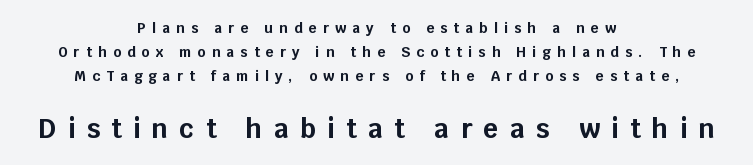
The image shows 26 px bold type, upright; set centered, line spacing 1.72x, unusually wide letter spacing (+0.44 em), not underlined; the second (bottom) block is 1.86x larger.
